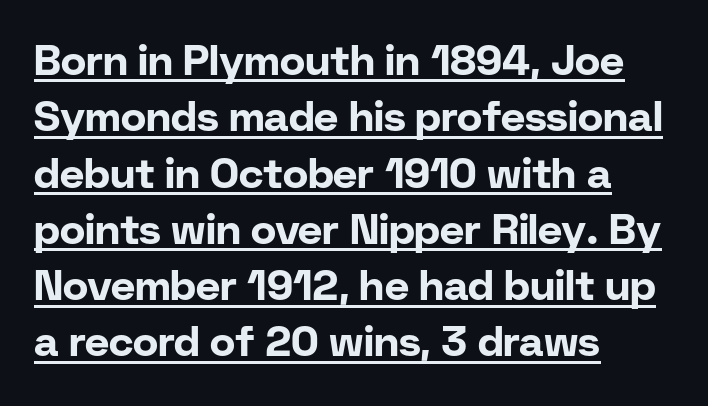
Q: Is the text bold? A: Yes.
Q: Is the text italic (slanted)? A: No, it is upright.
Q: Is the typeface a serif or a sans-serif typeface? A: Sans-serif.
Q: Is the text underlined? A: Yes.
Q: How is the paragraph aligned? A: Left-aligned.
Q: Is the spacing between letters normal or unusually wide? A: Normal.
Q: Is the spacing between lines tight, normal or loose? A: Normal.
Q: Width (condensed, normal, or wide)? A: Normal.
Q: Stroke contrast? A: Low.
Q: x-height? A: Medium.
Q: Monospaced? A: No.
